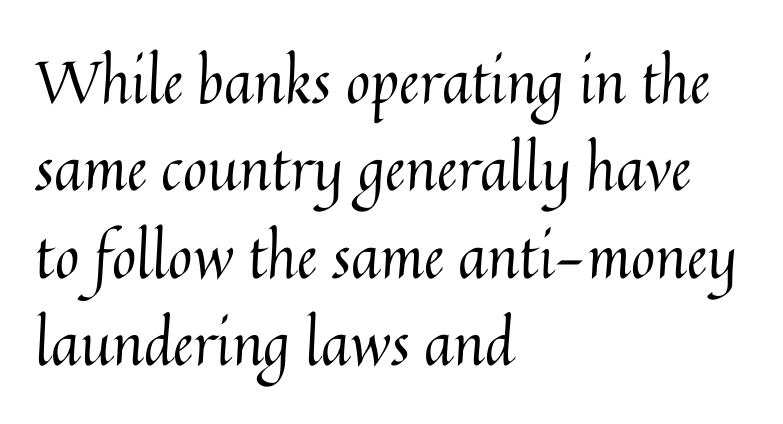
The image shows 59 px regular-weight type; set left-aligned, normal line spacing (1.48x), normal letter spacing, not underlined; medium stroke contrast and a medium x-height.
